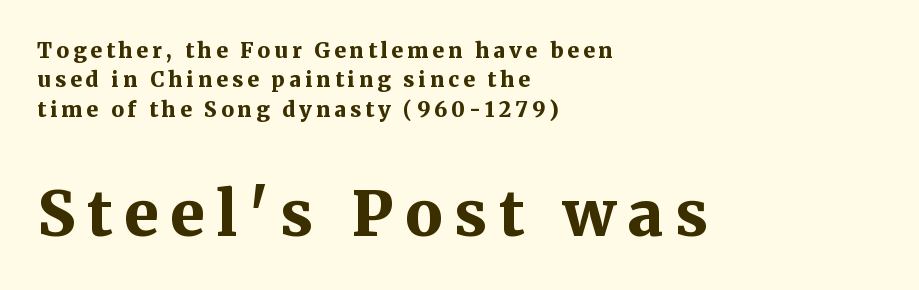
The image shows 62 px bold serif type, upright; set left-aligned, normal line spacing (1.4x), not underlined; the second (bottom) block is 2.95x larger; medium stroke contrast and a medium x-height.
